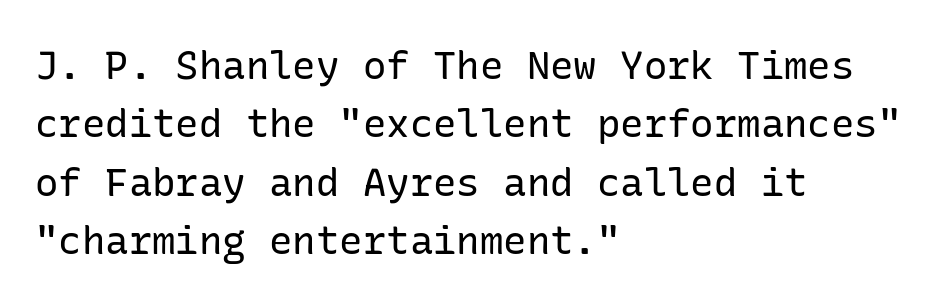
The image shows 39 px regular-weight sans-serif type, upright; set left-aligned, normal line spacing (1.5x), normal letter spacing, not underlined; low stroke contrast and a medium x-height.
